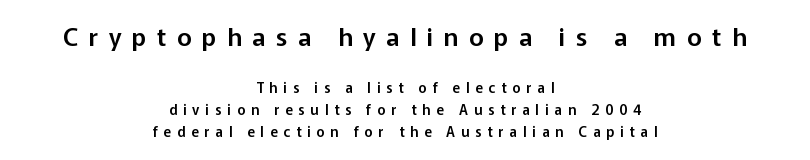
Just letters on the line, the space beneath them empty. Of the two passages, the one on top uses the larger point size. A typesetter would mark this as roman, not italic. The letters are spread apart with noticeably loose tracking. The lines are quadded center.
